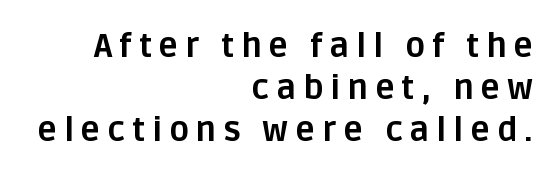
{"serif": "no", "italic": "no", "bold": "yes", "weight": "bold", "width": "normal", "stroke_contrast": "low", "x_height": "large", "monospaced": "no", "underline": "no", "align": "right", "line_spacing": "normal", "line_spacing_ratio": 1.27, "letter_spacing": "wide", "letter_spacing_em": 0.21, "glyph_px": 33}
